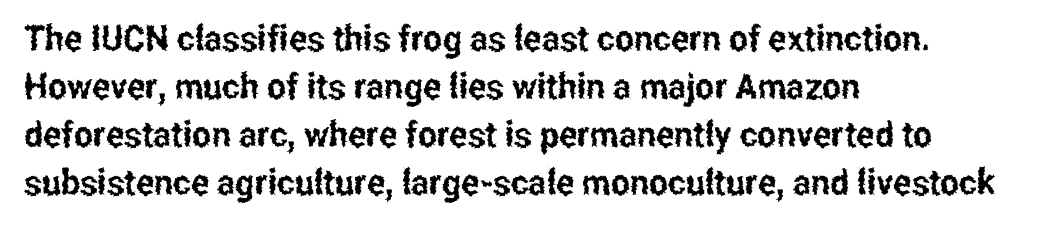
Looks like regular typesetting: each glyph gets only the width it needs. The strip under each line holds only bare page. In terms of leading, this rendering sits right in the middle. Every row of glyphs begins at an identical x-position on the left.
